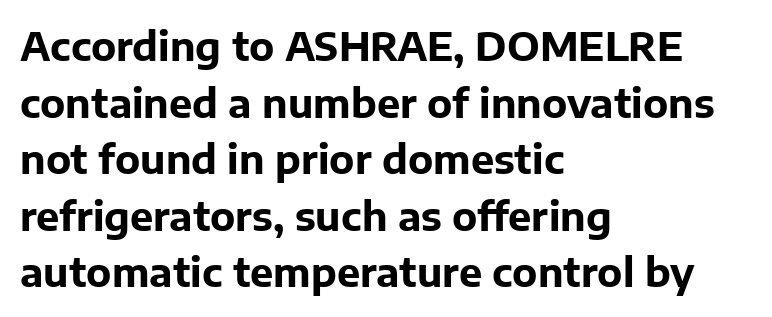
Decoration check: the copy has no underline. Compared with a centered layout, this one pins lines to the left instead. Is there any slant? The stems are plumb. Standard letterfit; no display-style spreading of the glyphs. The lines sit at an ordinary, default distance from one another.
